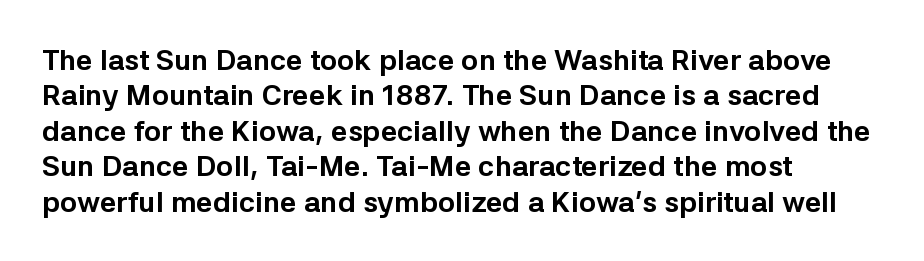
Q: Is the text bold? A: Yes.
Q: Is the text italic (slanted)? A: No, it is upright.
Q: Is the typeface a serif or a sans-serif typeface? A: Sans-serif.
Q: Is the text underlined? A: No.
Q: How is the paragraph aligned? A: Left-aligned.
Q: Is the spacing between letters normal or unusually wide? A: Normal.
Q: Width (condensed, normal, or wide)? A: Normal.
Q: Stroke contrast? A: Low.
Q: x-height? A: Medium.
Q: Monospaced? A: No.
